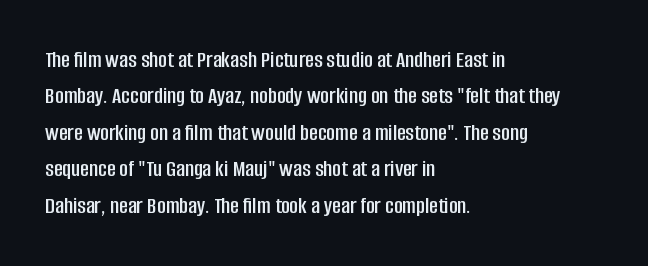
A normal amount of white space separates one row of letters from the next. Is there any slant? The stems are plumb. Nobody touched the tracking dial on this one. Quick note: underline off.
